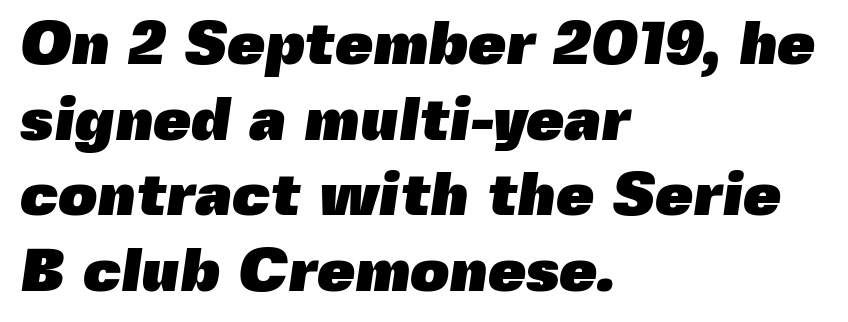
{"serif": "no", "bold": "yes", "weight": "heavy", "width": "normal", "x_height": "medium", "monospaced": "no", "underline": "no", "align": "left", "line_spacing_ratio": 1.24, "letter_spacing": "normal", "letter_spacing_em": 0.0, "glyph_px": 61}
